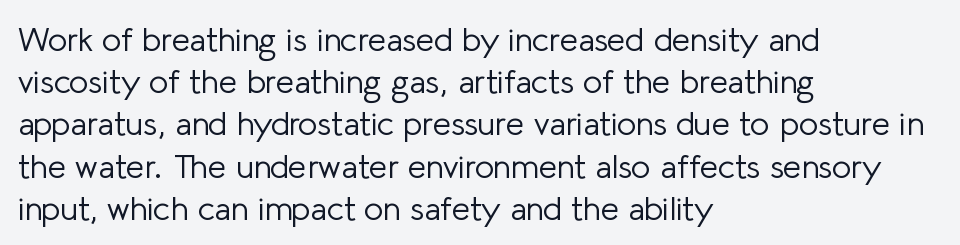
No extra tracking has been applied to these lines. Does the copy run flush right? No — it runs flush left. Evenly set lines give the paragraph a standard silhouette. You can tell from the bare stems that sans-serif type was used. Each letter keeps its own natural width here, so spacing adapts to shape. Counters stay open thanks to moderate or lighter strokes.
